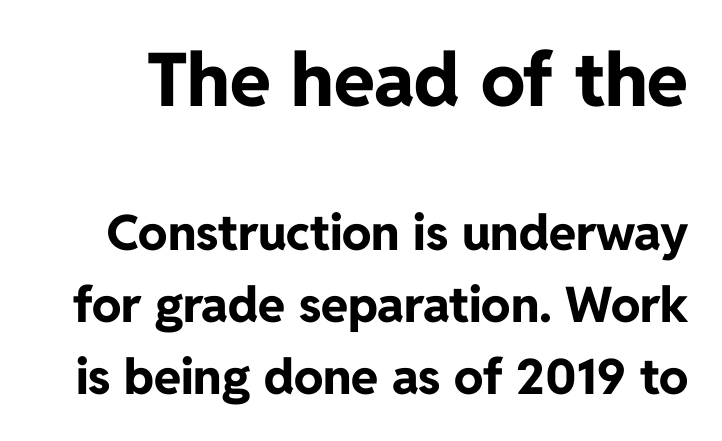
{"serif": "no", "italic": "no", "bold": "yes", "weight": "bold", "width": "normal", "stroke_contrast": "low", "x_height": "medium", "monospaced": "no", "underline": "no", "line_spacing": "normal", "line_spacing_ratio": 1.47, "letter_spacing": "normal", "letter_spacing_em": 0.0, "larger_block": "first", "size_ratio": 1.51, "glyph_px": 74}
